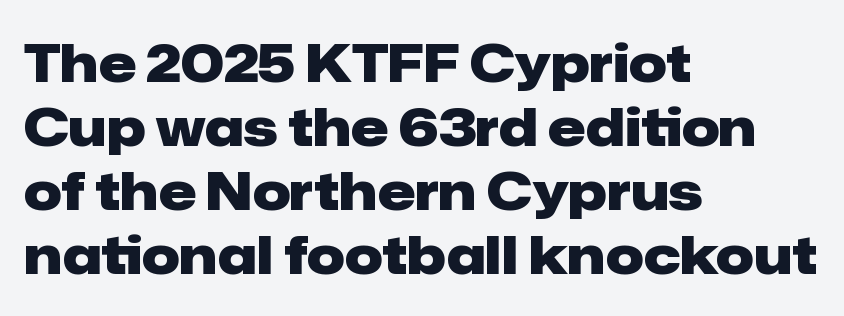
Q: Is the text bold? A: Yes.
Q: Is the text italic (slanted)? A: No, it is upright.
Q: Is the typeface a serif or a sans-serif typeface? A: Sans-serif.
Q: Is the text underlined? A: No.
Q: How is the paragraph aligned? A: Left-aligned.
Q: Is the spacing between letters normal or unusually wide? A: Normal.
Q: Width (condensed, normal, or wide)? A: Normal.
Q: Stroke contrast? A: Low.
Q: x-height? A: Medium.
Q: Monospaced? A: No.
